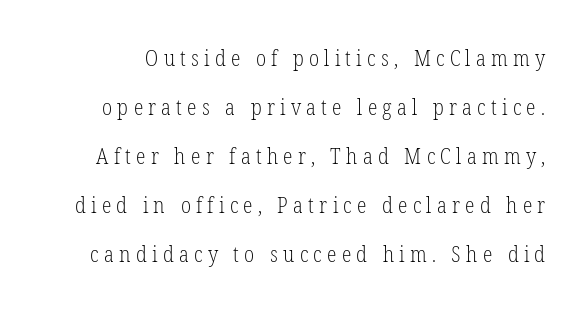
The rendering uses a large line-height, opening up the rows. The area under the type is left untouched. Students, note that the glyphs here are deliberately spaced far apart. Is this a heavy cut? Hardly; it is regular or lighter.
